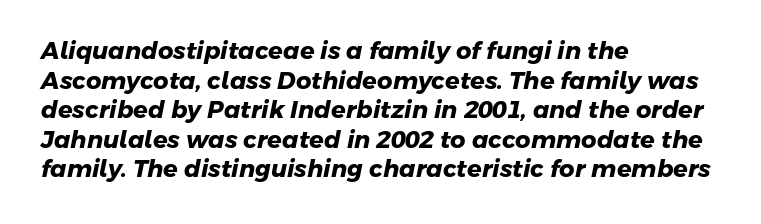
The image shows 24 px bold type; set left-aligned, line spacing 1.23x, normal letter spacing, not underlined.
